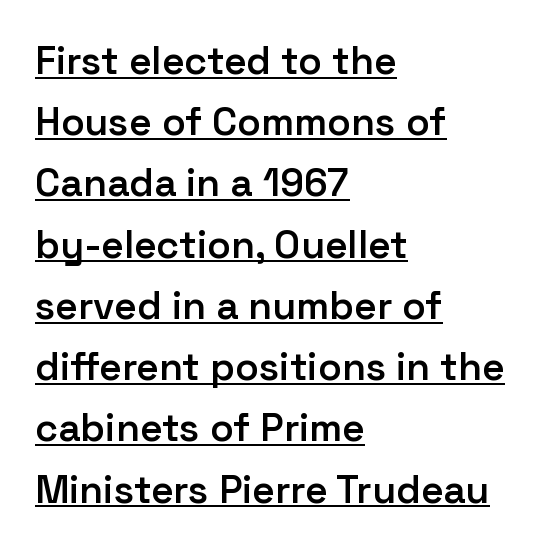
The letters advance in unequal steps, a hallmark of proportional type. Nothing sits at the stroke ends, so this counts as sans-serif. Decoration check: the copy is underlined. Between one letter and the next there's only the usual sliver of space. Layout note: lines flush left.
